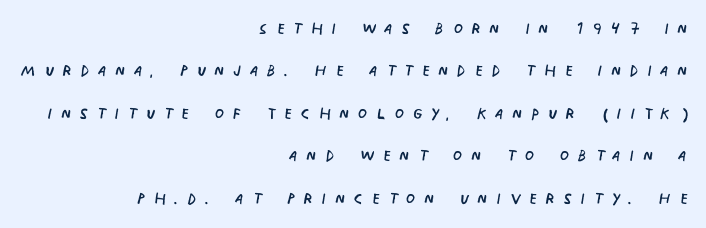
Q: Is the text bold? A: No.
Q: Is the text underlined? A: No.
Q: How is the paragraph aligned? A: Right-aligned.
Q: Is the spacing between letters normal or unusually wide? A: Unusually wide.
Q: Is the spacing between lines tight, normal or loose? A: Loose.
